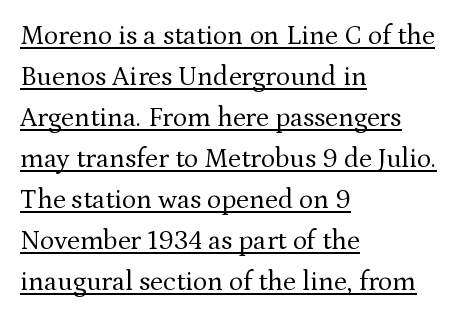
The setting favours the left margin, as ordinary paragraphs usually do. What's the leading like? Ordinary, nothing unusual. Compared with a typical body face, this is equally light or lighter still. This is the regular roman posture of the typeface. A continuous stroke trails under the words, as in a hyperlink. The line texture is even and compact thanks to regular tracking.
